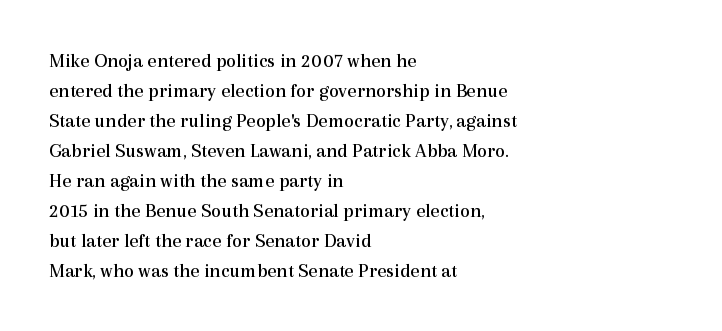
Q: Is the text bold? A: No.
Q: Is the text italic (slanted)? A: No, it is upright.
Q: Is the text underlined? A: No.
Q: How is the paragraph aligned? A: Left-aligned.
Q: Is the spacing between letters normal or unusually wide? A: Normal.
Q: Is the spacing between lines tight, normal or loose? A: Normal.
